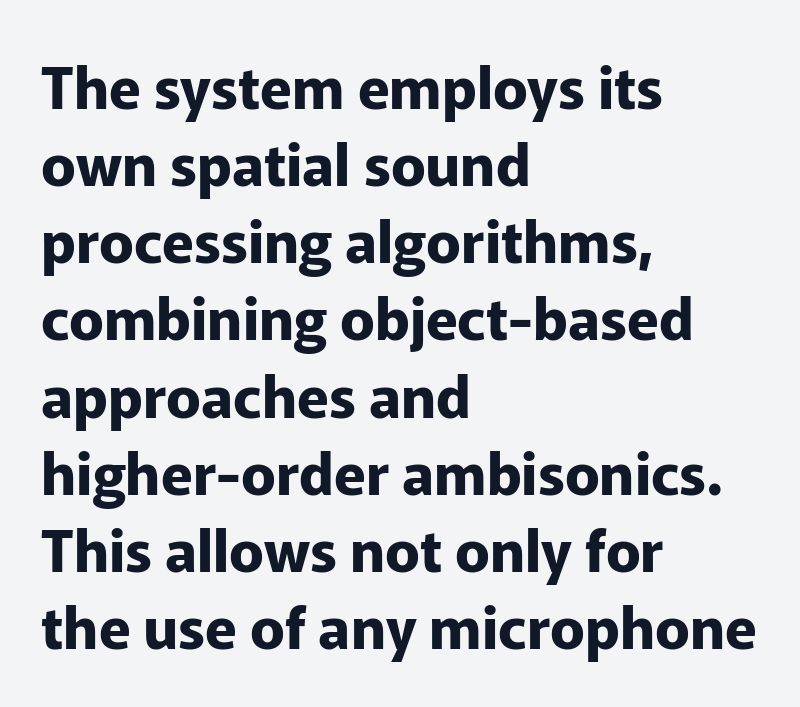
The image shows 58 px bold sans-serif type, upright; set left-aligned, normal line spacing (1.33x), normal letter spacing, not underlined; low stroke contrast and a medium x-height.
